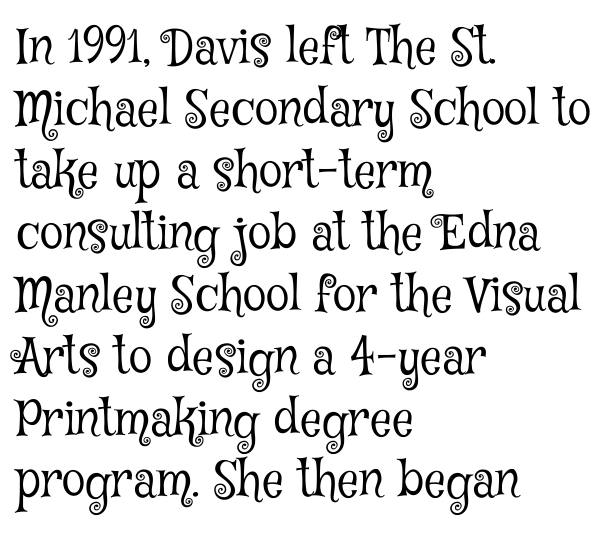
{"serif": "yes", "italic": "no", "bold": "no", "weight": "light", "width": "condensed", "stroke_contrast": "low", "x_height": "medium", "monospaced": "no", "underline": "no", "align": "left", "line_spacing": "normal", "line_spacing_ratio": 1.29, "letter_spacing": "normal", "letter_spacing_em": 0.0, "glyph_px": 48}
